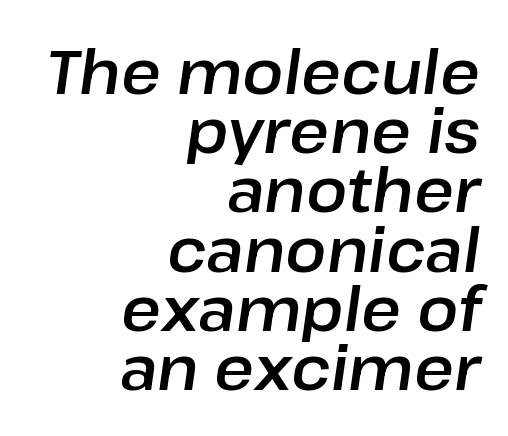
The area under the type is left untouched. This sample uses plain, unmodified letter spacing. Vertically, the passage feels compressed, each row crowding the next. These lines stack with their right ends in a neat column. Proportional: the letters do not fall into vertical columns. Every character sits at an angle, as italics do.
